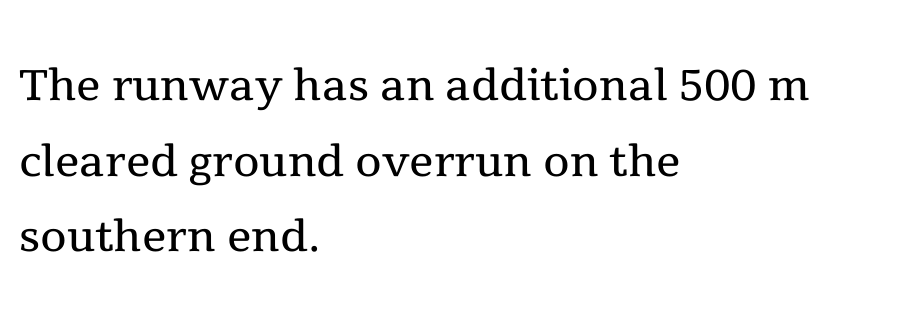
Glyph-to-glyph distance matches everyday printed text. Compared with a centered layout, this one pins lines to the left instead. Glance below the letters and you will spot only blank space. Serif or sans? Serif — the stroke terminals have little feet. Ordinary non-slanted type is in use.
